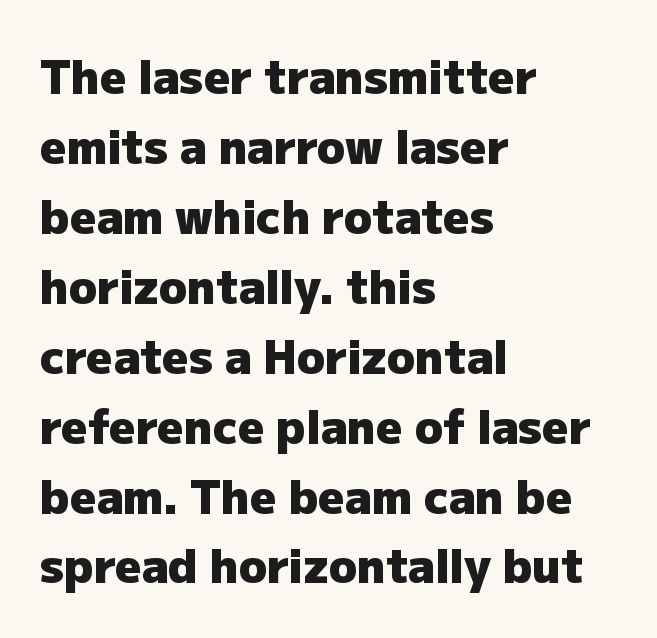
{"serif": "no", "italic": "no", "bold": "yes", "weight": "heavy", "width": "normal", "stroke_contrast": "low", "x_height": "medium", "monospaced": "no", "underline": "no", "align": "left", "line_spacing": "normal", "line_spacing_ratio": 1.52, "letter_spacing": "normal", "letter_spacing_em": 0.0, "glyph_px": 46}
